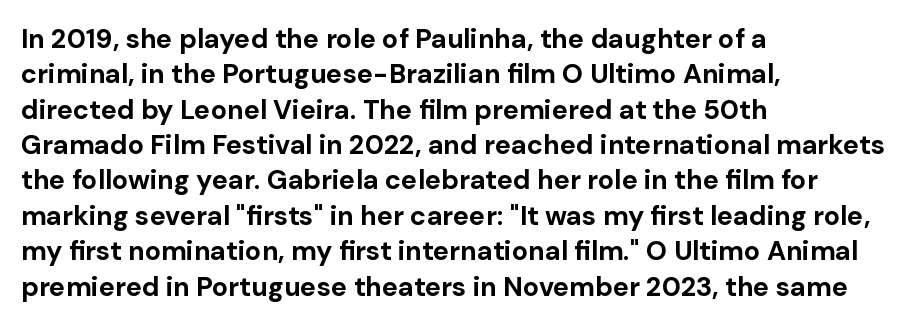
{"italic": "no", "bold": "yes", "underline": "no", "align": "left", "line_spacing": "normal", "line_spacing_ratio": 1.31, "letter_spacing": "normal", "letter_spacing_em": 0.0, "glyph_px": 27}
